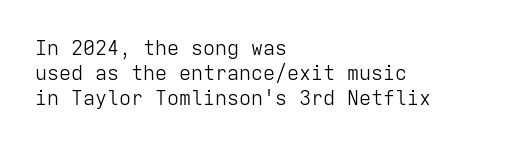
{"italic": "no", "bold": "no", "underline": "no", "align": "left", "line_spacing_ratio": 1.24, "letter_spacing": "normal", "letter_spacing_em": 0.0, "glyph_px": 20}
